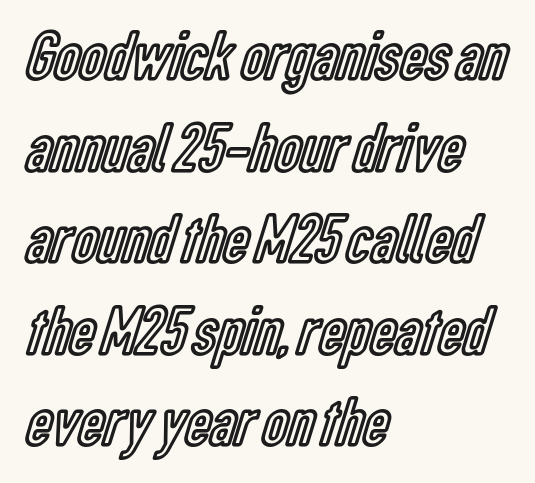
Q: Is the text italic (slanted)? A: Yes.
Q: Is the text underlined? A: No.
Q: How is the paragraph aligned? A: Left-aligned.
Q: Is the spacing between letters normal or unusually wide? A: Normal.
Q: Is the spacing between lines tight, normal or loose? A: Normal.
Q: Width (condensed, normal, or wide)? A: Condensed.
Q: x-height? A: Medium.
Q: Monospaced? A: No.
